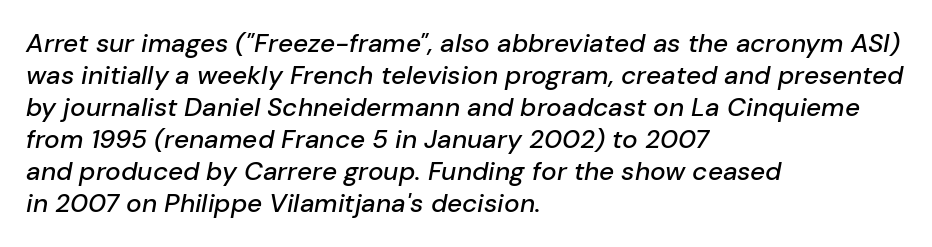
The image shows 26 px text type, italic (leaning right); set left-aligned, line spacing 1.23x, normal letter spacing, not underlined.
